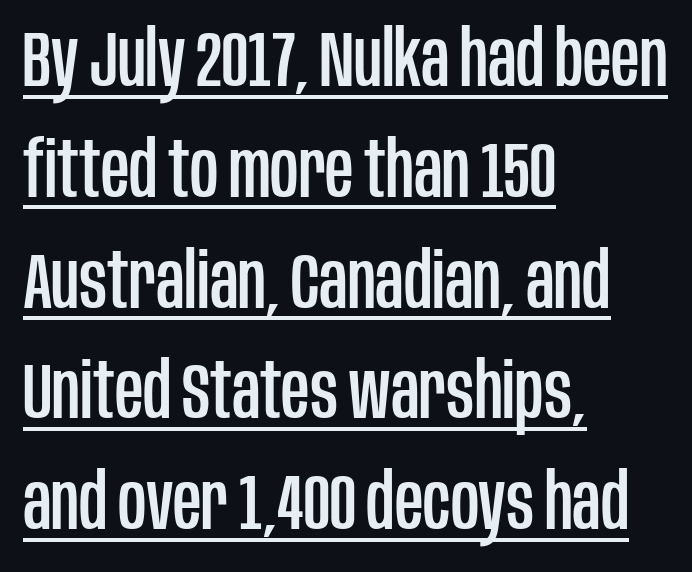
{"serif": "no", "italic": "no", "width": "condensed", "stroke_contrast": "low", "x_height": "large", "monospaced": "no", "underline": "yes", "align": "left", "line_spacing": "normal", "line_spacing_ratio": 1.42, "letter_spacing": "normal", "letter_spacing_em": 0.0, "glyph_px": 78}
